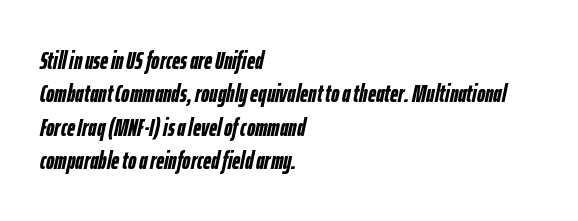
The foot of each line stays bare and open. Chunky letters — that's bold for sure. The face used here is rendered with its standard letterfit. Tall strokes in this sample are angled rather than plumb. These lines sit exactly where default settings would place them.
